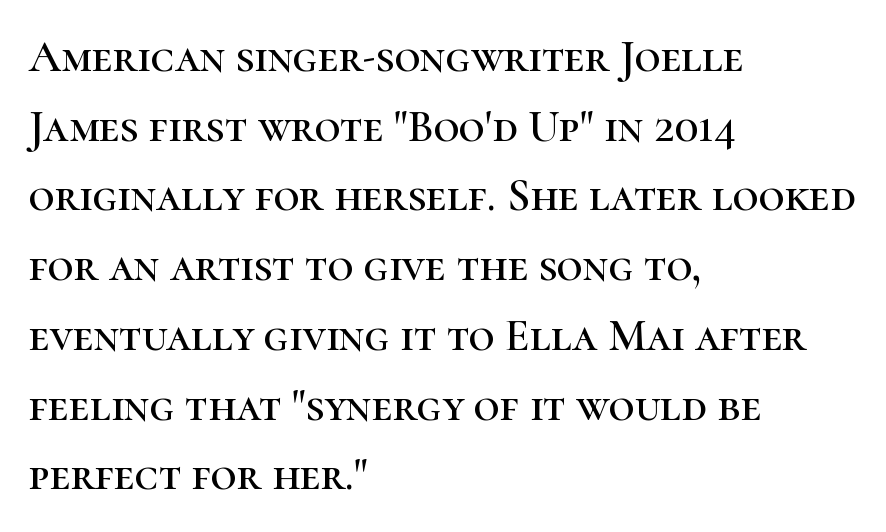
Tracking value appears to be zero — textbook default spacing. Every stem runs plumb, perpendicular to the baseline. Quick note: interline space is typical. Regarding serifs, this sample has them. The letters advance in unequal steps, a hallmark of proportional type. The paragraph shown leans on its left margin.
